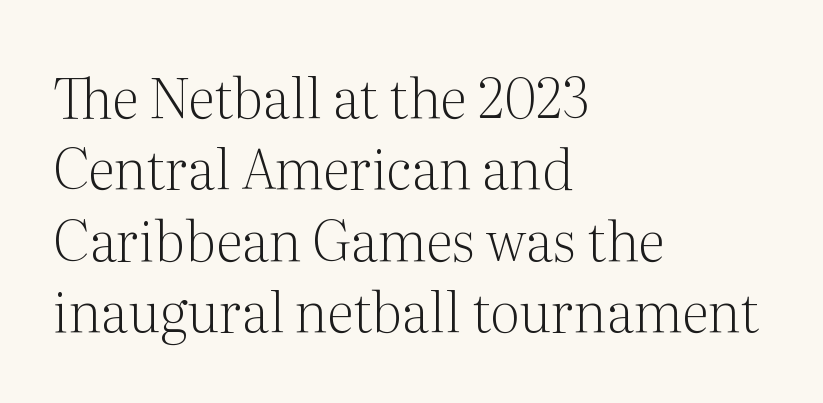
Q: Is the text bold? A: No.
Q: Is the text italic (slanted)? A: No, it is upright.
Q: Is the typeface a serif or a sans-serif typeface? A: Serif.
Q: Is the text underlined? A: No.
Q: How is the paragraph aligned? A: Left-aligned.
Q: Is the spacing between letters normal or unusually wide? A: Normal.
Q: Is the spacing between lines tight, normal or loose? A: Normal.
Q: Width (condensed, normal, or wide)? A: Normal.
Q: Stroke contrast? A: Medium.
Q: x-height? A: Medium.
Q: Monospaced? A: No.
